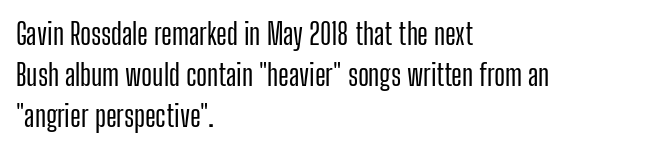
{"serif": "no", "italic": "no", "width": "condensed", "stroke_contrast": "low", "x_height": "medium", "monospaced": "no", "underline": "no", "align": "left", "line_spacing": "normal", "line_spacing_ratio": 1.41, "letter_spacing": "normal", "letter_spacing_em": 0.0, "glyph_px": 29}
